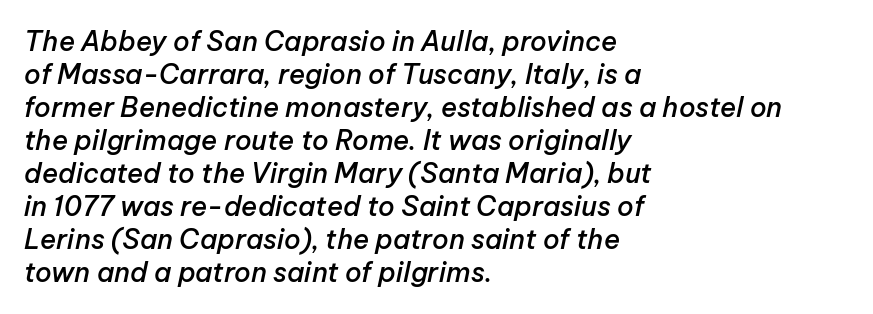
The image shows 27 px text type, italic (leaning right); set left-aligned, line spacing 1.22x, normal letter spacing, not underlined.
